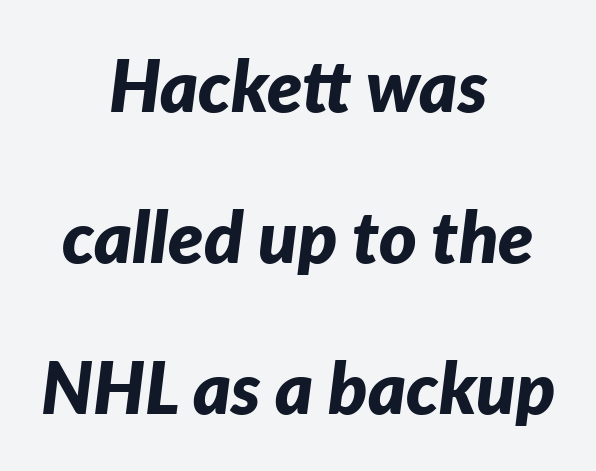
The image shows 72 px bold type, italic (leaning right); set centered, loose line spacing (2.1x), normal letter spacing, not underlined; low stroke contrast and a medium x-height.
